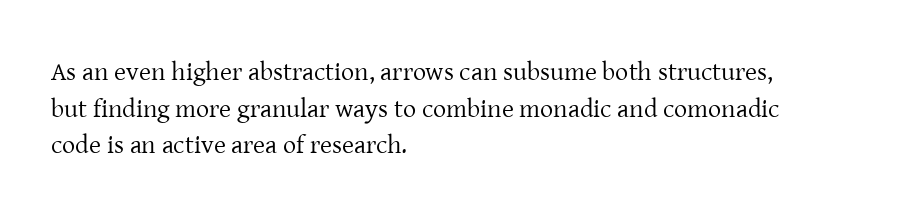
In CSS terms this would be text-align: left. The words here are not underlined. The font is comparable to plain body text, perhaps lighter. Every character sits straight up, as roman type does. The vertical gap from one line to the next is medium. Compared with typical body copy, the letter spacing here is the same.
